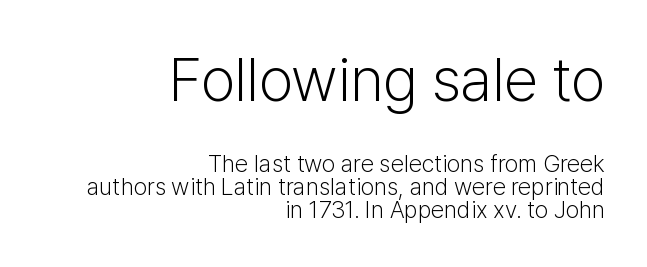
The image shows 61 px light sans-serif type, upright; set right-aligned, tight line spacing (0.96x), normal letter spacing, not underlined; the first (top) block is 2.54x larger; low stroke contrast and a medium x-height.
